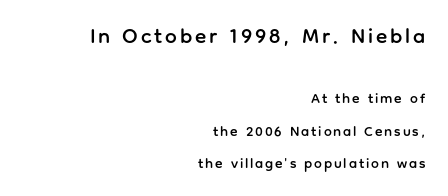
{"italic": "no", "underline": "no", "align": "right", "line_spacing": "loose", "line_spacing_ratio": 2.34, "larger_block": "first", "size_ratio": 1.5, "glyph_px": 21}
